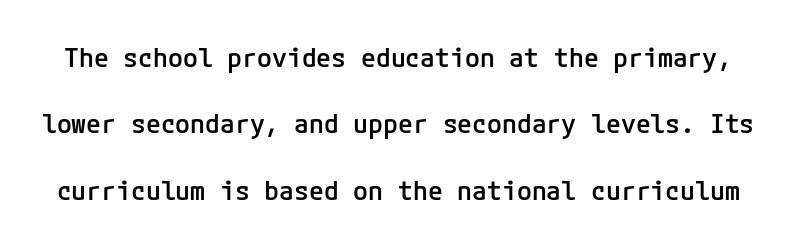
The image shows 27 px text type, upright; set loose line spacing (2.46x), normal letter spacing, not underlined.
